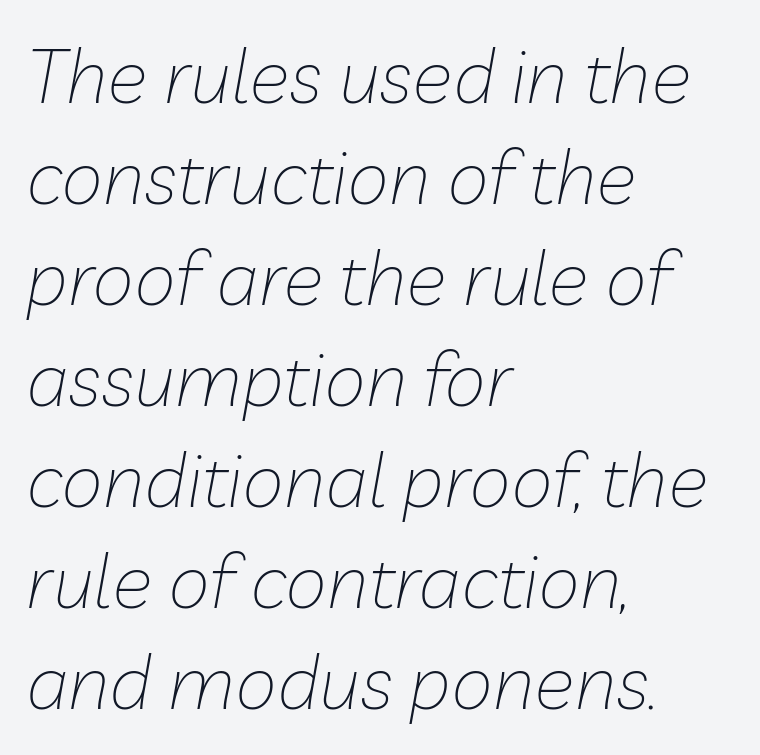
Q: Is the text bold? A: No.
Q: Is the text italic (slanted)? A: Yes, it leans right by about 10 degrees.
Q: Is the text underlined? A: No.
Q: How is the paragraph aligned? A: Left-aligned.
Q: Is the spacing between letters normal or unusually wide? A: Normal.
Q: Is the spacing between lines tight, normal or loose? A: Normal.
Q: Width (condensed, normal, or wide)? A: Normal.
Q: Stroke contrast? A: Low.
Q: x-height? A: Medium.
Q: Monospaced? A: No.
